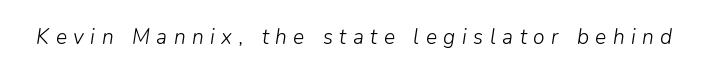
{"italic": "yes", "lean": "right", "slant_degrees": 9, "bold": "no", "underline": "no", "letter_spacing": "wide", "letter_spacing_em": 0.31, "glyph_px": 21}
